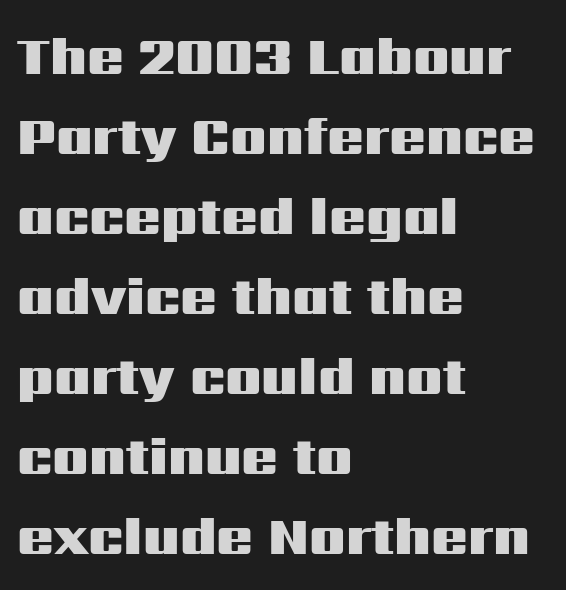
The image shows 54 px heavy, wide sans-serif type, upright; set left-aligned, normal line spacing (1.48x), normal letter spacing, not underlined; medium stroke contrast and a medium x-height.
